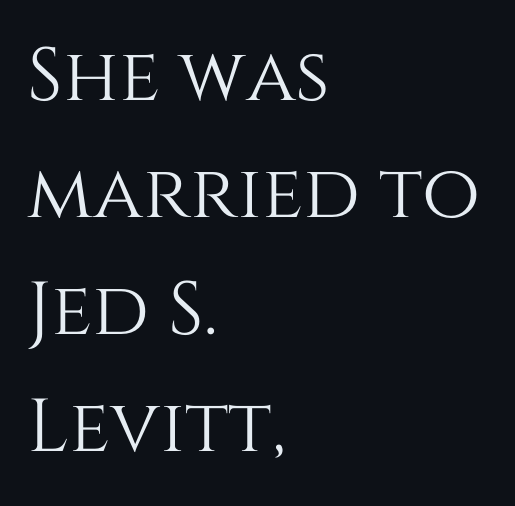
The image shows 75 px text type, upright; set left-aligned, normal line spacing (1.56x), normal letter spacing, not underlined; medium stroke contrast and a large x-height.
